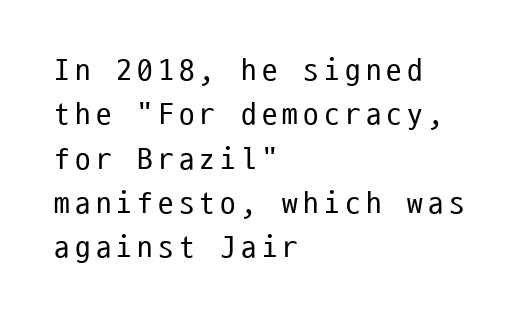
Stroke thickness stays within the range of a standard reading face or lighter. These lines sit exactly where default settings would place them. Notice how the passage keeps a crisp vertical edge on the left only. If you drew a line through each stem, it would be perfectly vertical. Only glyphs here, with clear space below each row.
